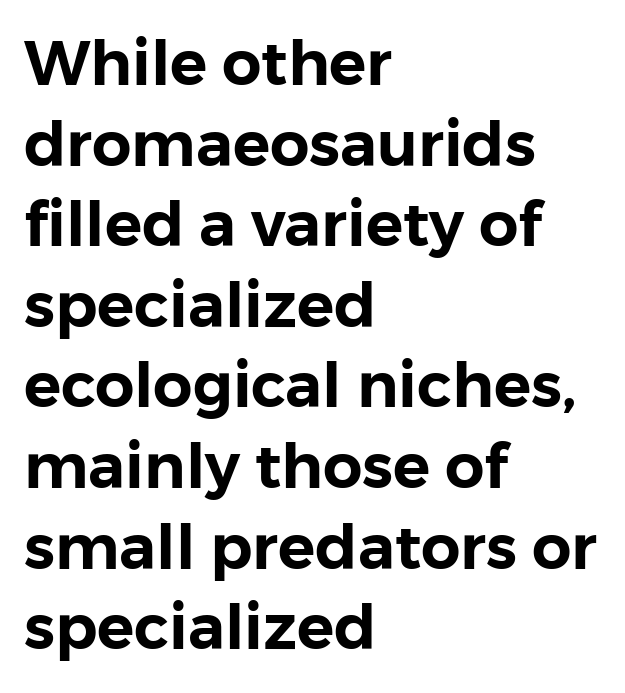
{"serif": "no", "italic": "no", "width": "normal", "stroke_contrast": "low", "x_height": "medium", "monospaced": "no", "underline": "no", "align": "left", "line_spacing": "normal", "line_spacing_ratio": 1.3, "letter_spacing": "normal", "letter_spacing_em": 0.0, "glyph_px": 62}
